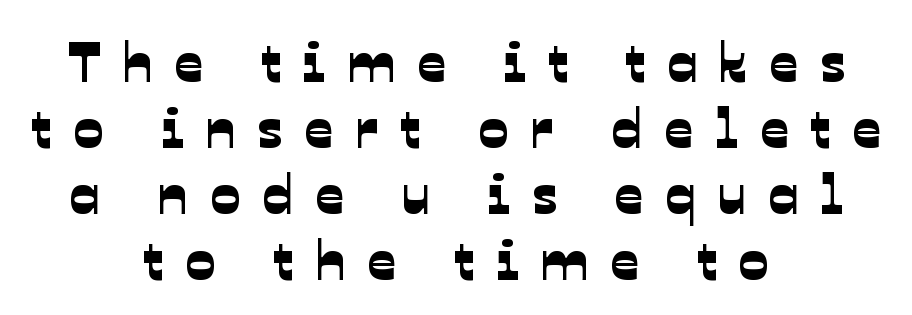
The string is rendered with underlining switched off. Is this a fixed-width face? No — the glyphs have proportional, varying widths. Every row of glyphs is offset so its center matches the block's center. The face used here is rendered with a markedly widened letterfit.
